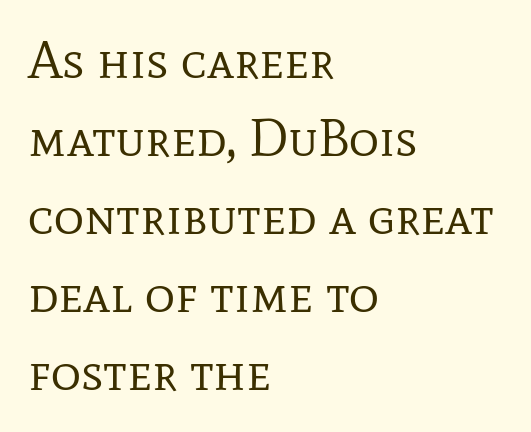
Do the letters lean? They stand straight. Glance below the letters and you will spot only blank space. The line texture is even and compact thanks to regular tracking. Typeset ragged right — the left edge is the straight one. Letters have the restrained weight of plain body copy at most.
